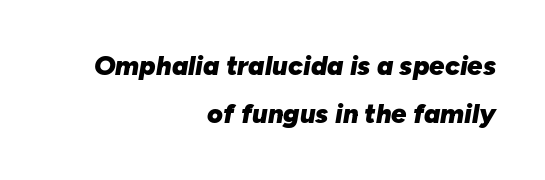
{"italic": "yes", "lean": "right", "slant_degrees": 10, "bold": "yes", "underline": "no", "align": "right", "line_spacing_ratio": 1.79, "letter_spacing": "normal", "letter_spacing_em": 0.0, "glyph_px": 27}
